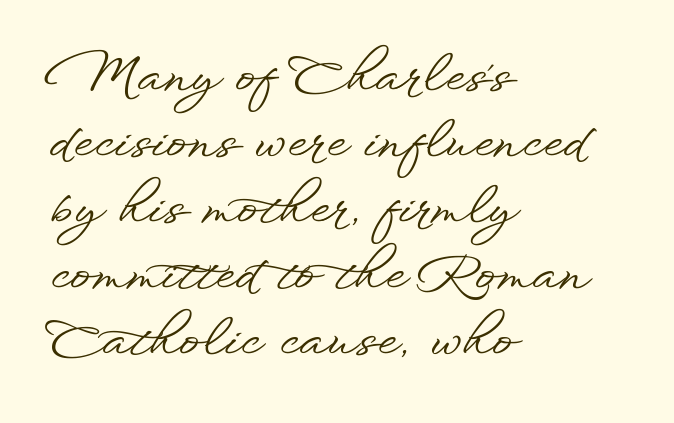
Between one letter and the next there's only the usual sliver of space. The string is rendered with underlining switched off. Does the copy run flush right? No — it runs flush left. The passage shown is typed in a proportional face where columns would drift.
